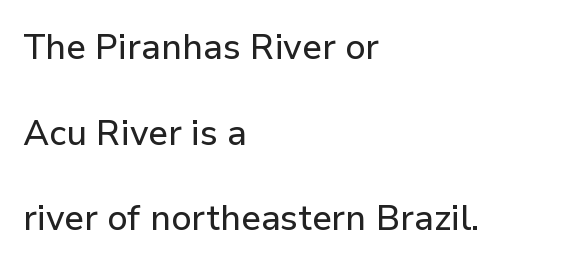
The image shows 35 px sans-serif type, upright; set left-aligned, loose line spacing (2.45x), normal letter spacing, not underlined; low stroke contrast and a medium x-height.
